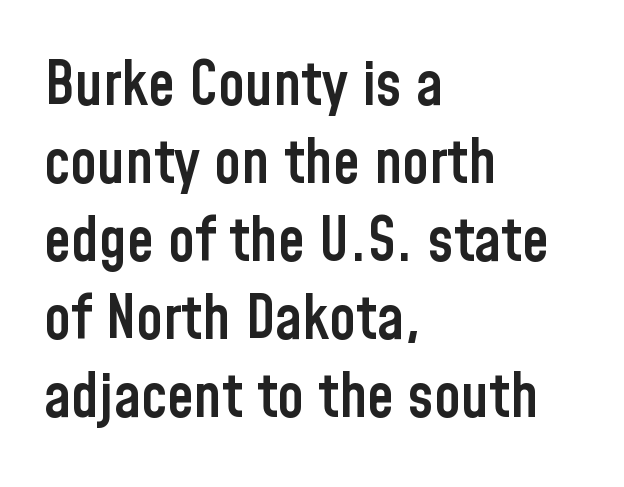
Unlike italic type, these characters show no tilt at all. Classification — sans serif. A somewhat darkened texture: the type is semibold rather than bold. Between one letter and the next there's only the usual sliver of space. Leading matches the norm, producing a regular column.
